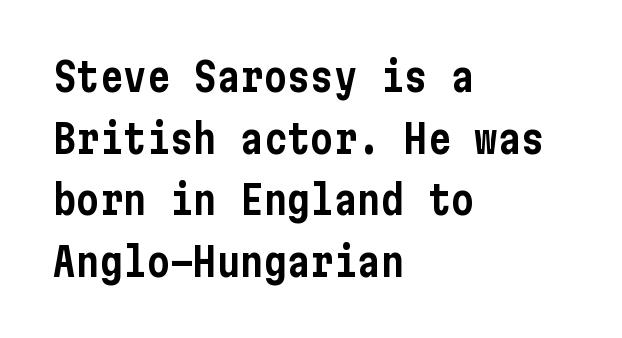
Is there much room between lines? A standard amount, neither cramped nor airy. Font category for this specimen: sans-serif. The letters stand upright; this is a roman face. The foot of each line stays bare and open. No extra tracking has been applied to these lines. The passage is arranged the way most books set body copy — flush left.
